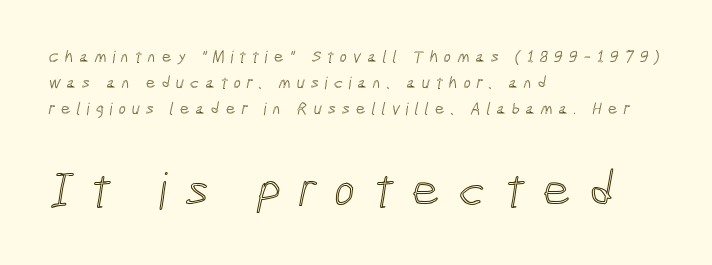
{"width": "condensed", "x_height": "medium", "monospaced": "no", "underline": "no", "align": "left", "line_spacing": "normal", "line_spacing_ratio": 1.53, "letter_spacing": "wide", "letter_spacing_em": 0.35, "larger_block": "second", "size_ratio": 2.94, "glyph_px": 50}
